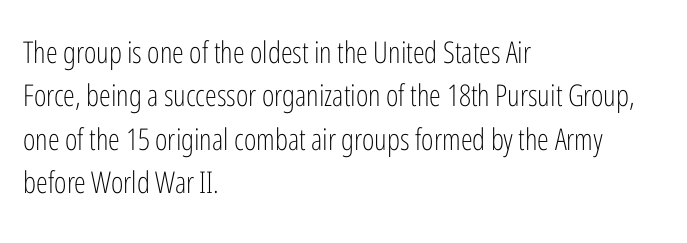
Left-aligned paragraph, ragged on the right. The rendering uses natural spacing where letterforms have individual widths. Check under the words: just untouched page. The designer went with a sans here, leaving each stem footless.
